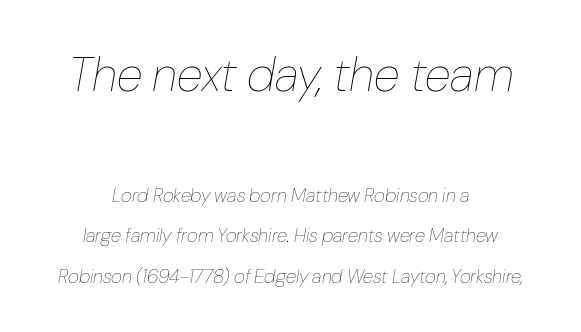
The image shows 48 px thin type, italic (leaning right); set centered, loose line spacing (2.12x), normal letter spacing, not underlined; the first (top) block is 2.53x larger; low stroke contrast and a medium x-height.
